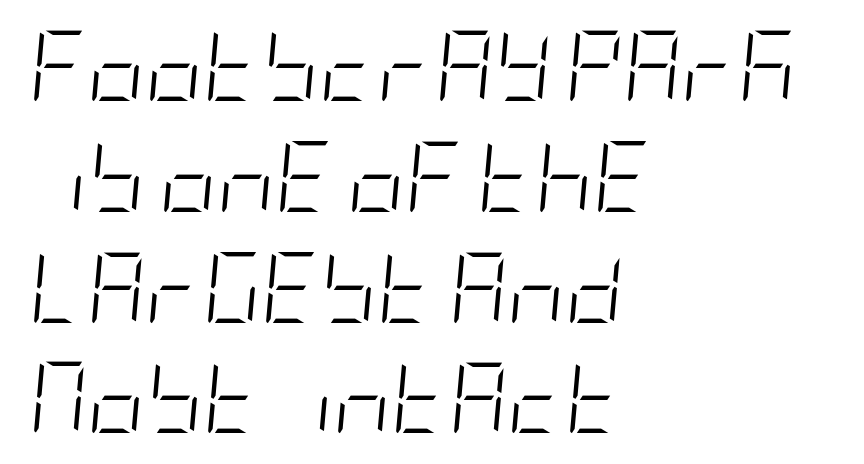
Tall strokes in this sample are angled rather than plumb. Observe the ordinary spacing: letters are neighbours, not strangers. The text block is weighted toward the left margin, trailing off unevenly rightward. The strokes carry an ordinary text weight at most.
